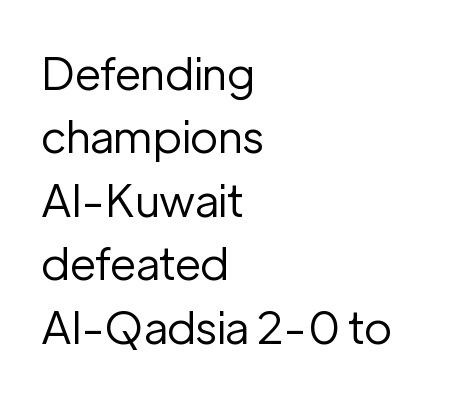
{"serif": "no", "italic": "no", "bold": "no", "weight": "regular", "width": "normal", "stroke_contrast": "low", "x_height": "medium", "monospaced": "no", "underline": "no", "align": "left", "line_spacing": "normal", "line_spacing_ratio": 1.41, "letter_spacing": "normal", "letter_spacing_em": 0.0, "glyph_px": 45}
